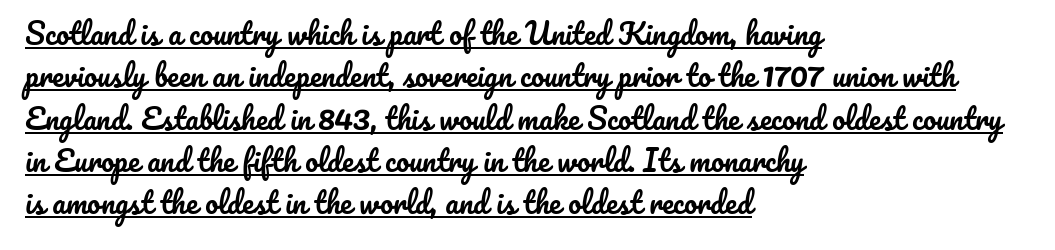
The image shows 29 px text type; set left-aligned, normal line spacing (1.46x), normal letter spacing, underlined; low stroke contrast and a small x-height.
